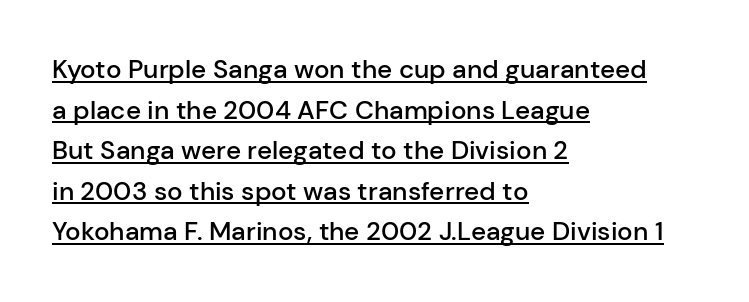
Notice the strokes are somewhat thickened but not fully heavy: this is a semibold. Quick note: interline space is typical. Each word holds together tightly as a unit, with standard inter-letter gaps. Notice how a bar underscores the lettering throughout.
